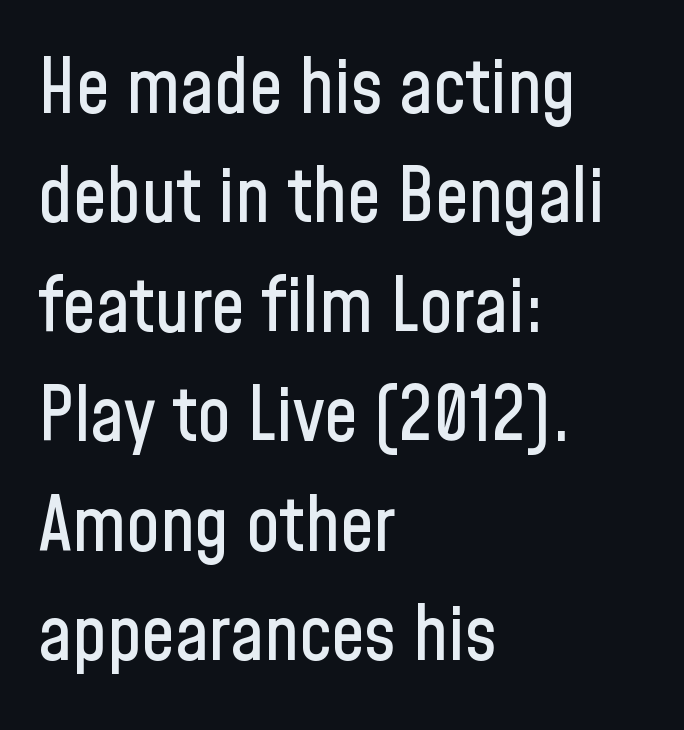
{"serif": "no", "italic": "no", "width": "condensed", "stroke_contrast": "low", "x_height": "medium", "monospaced": "no", "underline": "no", "align": "left", "line_spacing": "normal", "line_spacing_ratio": 1.46, "letter_spacing": "normal", "letter_spacing_em": 0.0, "glyph_px": 75}
